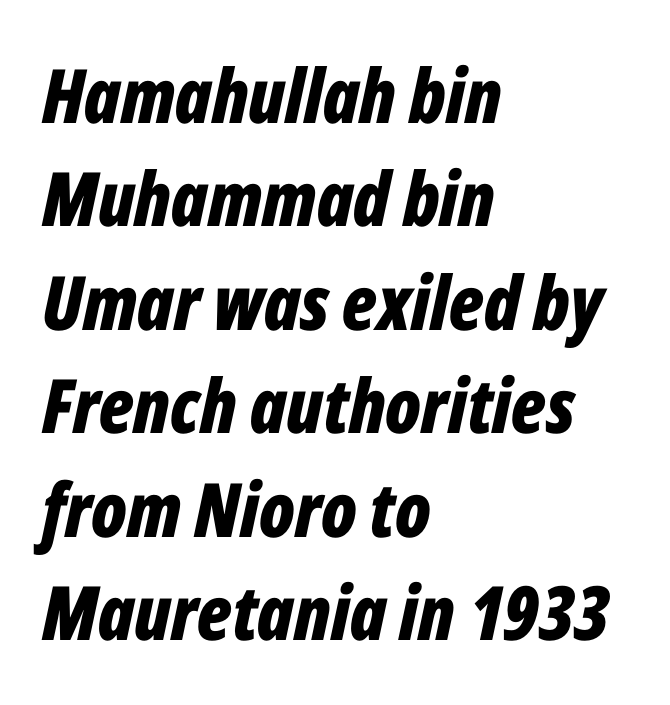
The image shows 75 px bold, condensed type, italic (leaning right); set left-aligned, normal line spacing (1.38x), normal letter spacing, not underlined; low stroke contrast and a medium x-height.
